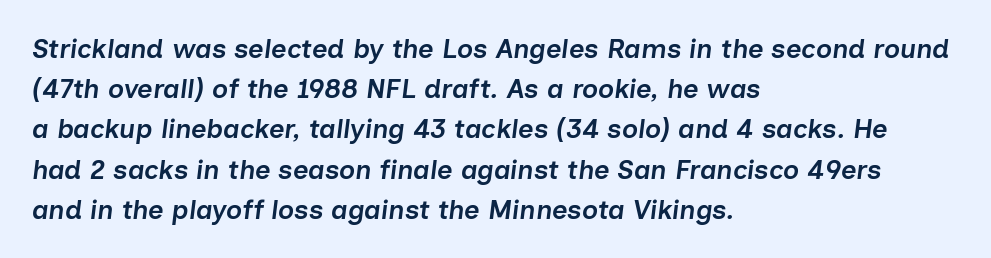
The image shows 27 px text type, italic (leaning right); set left-aligned, normal line spacing (1.49x), normal letter spacing, not underlined.
